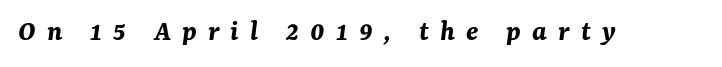
Q: Is the text bold? A: Yes.
Q: Is the text italic (slanted)? A: Yes, it leans right by about 7 degrees.
Q: Is the text underlined? A: No.
Q: Is the spacing between letters normal or unusually wide? A: Unusually wide.
Q: Width (condensed, normal, or wide)? A: Normal.
Q: Stroke contrast? A: Medium.
Q: x-height? A: Medium.
Q: Monospaced? A: No.
